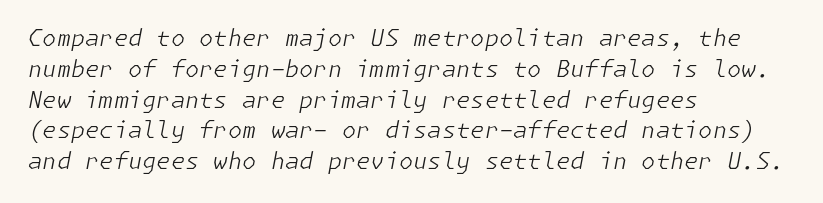
The image shows 23 px text type, italic (leaning right); set left-aligned, normal line spacing (1.34x), normal letter spacing, not underlined.
